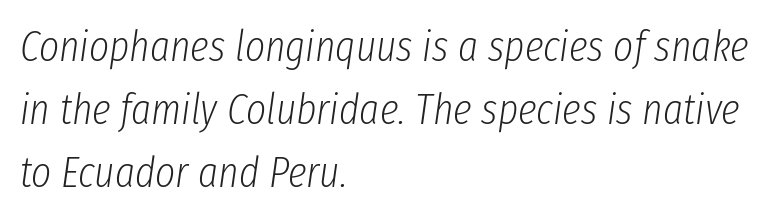
{"italic": "yes", "lean": "right", "slant_degrees": 8, "bold": "no", "weight": "light", "width": "condensed", "stroke_contrast": "low", "x_height": "medium", "monospaced": "no", "underline": "no", "align": "left", "line_spacing": "normal", "line_spacing_ratio": 1.46, "letter_spacing": "normal", "letter_spacing_em": 0.0, "glyph_px": 43}
